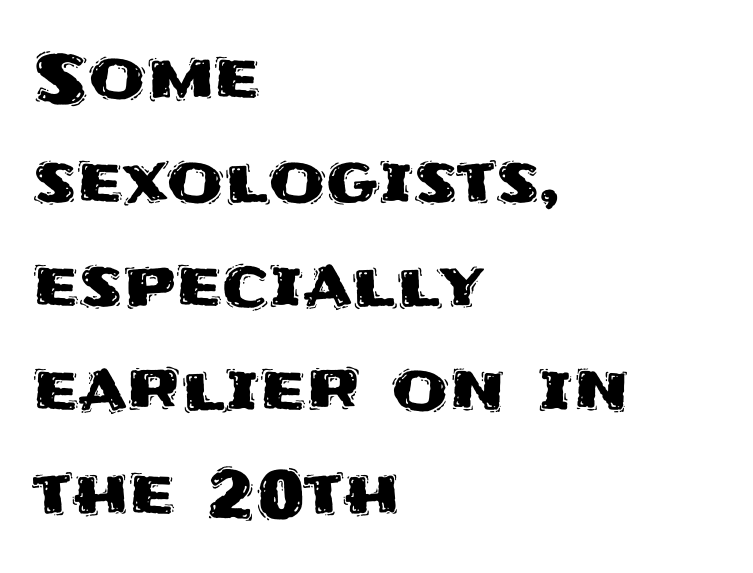
The image shows 65 px sans-serif type, upright; set left-aligned, normal line spacing (1.6x), normal letter spacing, not underlined; medium stroke contrast and a large x-height.
